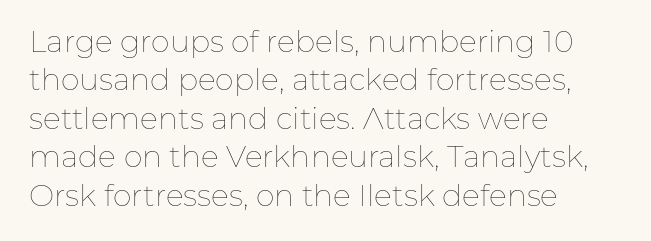
Q: Is the text bold? A: No.
Q: Is the text italic (slanted)? A: No, it is upright.
Q: Is the text underlined? A: No.
Q: How is the paragraph aligned? A: Left-aligned.
Q: Is the spacing between letters normal or unusually wide? A: Normal.
Q: Is the spacing between lines tight, normal or loose? A: Normal.
Q: Width (condensed, normal, or wide)? A: Normal.
Q: Stroke contrast? A: Low.
Q: x-height? A: Medium.
Q: Monospaced? A: No.
